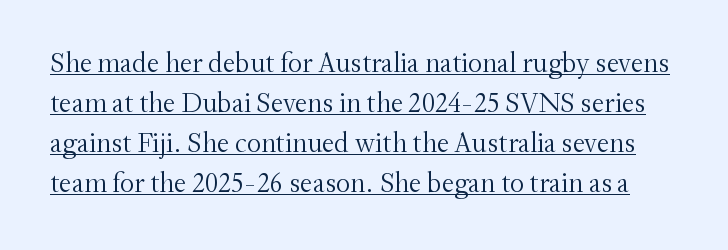
These lines are rendered in a variable-pitch font. The specimen reads as upright at a glance. The leading is moderate, giving the passage an even texture. Is this a heavy cut? Hardly; it is regular or lighter. The tracking reads as untouched default to a designer's eye. The rendering uses the underline text-decoration.
